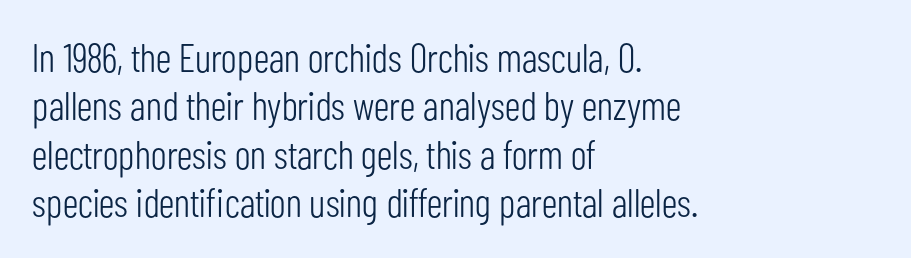
{"serif": "no", "italic": "no", "bold": "no", "weight": "light", "width": "condensed", "stroke_contrast": "low", "x_height": "medium", "monospaced": "no", "underline": "no", "align": "left", "line_spacing_ratio": 1.21, "letter_spacing": "normal", "letter_spacing_em": 0.0, "glyph_px": 40}
